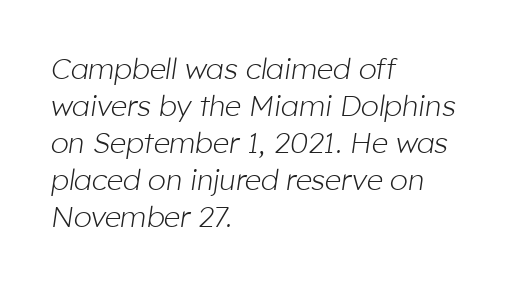
Posture: slanted. What stands out about the letter spacing? Nothing — it is the standard amount. You could not count columns in this text — the font is proportionally spaced. A clean baseline with only descenders dipping below it. Students, observe: this is what conventionally led text looks like. Visually the block forms a straight wall on the left and a jagged coastline on the right.
